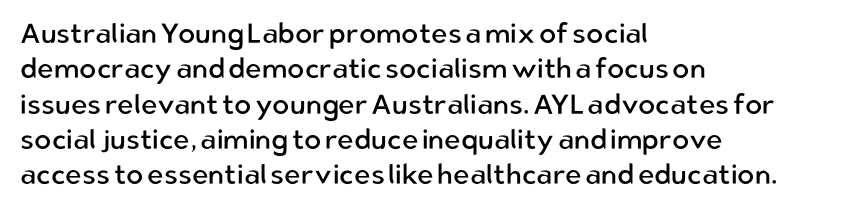
Q: Is the text bold? A: No.
Q: Is the text italic (slanted)? A: No, it is upright.
Q: Is the typeface a serif or a sans-serif typeface? A: Sans-serif.
Q: Is the text underlined? A: No.
Q: How is the paragraph aligned? A: Left-aligned.
Q: Is the spacing between letters normal or unusually wide? A: Normal.
Q: Is the spacing between lines tight, normal or loose? A: Normal.
Q: Width (condensed, normal, or wide)? A: Normal.
Q: Stroke contrast? A: Low.
Q: x-height? A: Medium.
Q: Monospaced? A: No.
